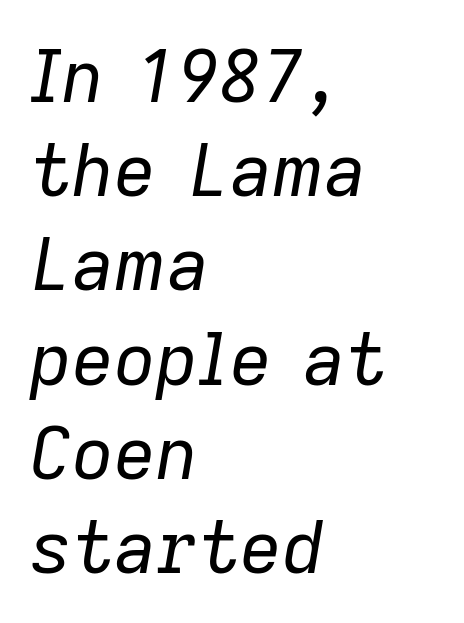
A classic flush-left, rag-right setting is used for this passage. Think of a printed novel: that variable character pitch is what you see here. Interline gaps are of average width in this sample. The line texture is even and compact thanks to regular tracking. This rendering features lettering with no underline.
